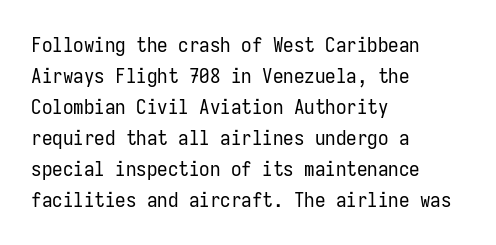
Q: Is the text bold? A: No.
Q: Is the text italic (slanted)? A: No, it is upright.
Q: Is the text underlined? A: No.
Q: How is the paragraph aligned? A: Left-aligned.
Q: Is the spacing between letters normal or unusually wide? A: Normal.
Q: Is the spacing between lines tight, normal or loose? A: Normal.
